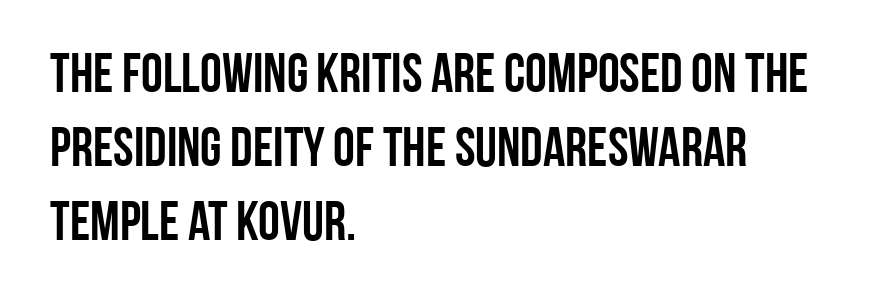
The lines sit at an ordinary, default distance from one another. These lines are rendered in a variable-pitch font. Letters rest on an invisible, unmarked baseline. This rendering leaves character spacing at its baseline value. Style check: upright. The rendering anchors every line to the left-hand side.
